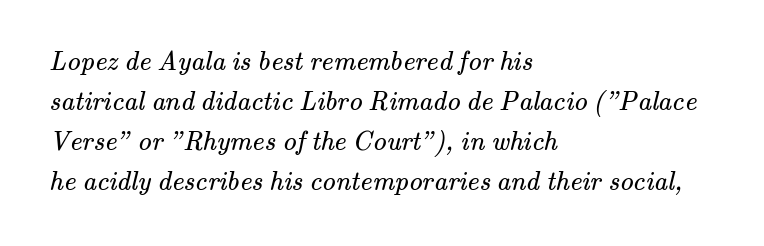
{"bold": "no", "underline": "no", "align": "left", "line_spacing": "normal", "line_spacing_ratio": 1.48, "letter_spacing": "normal", "letter_spacing_em": 0.0, "glyph_px": 27}
